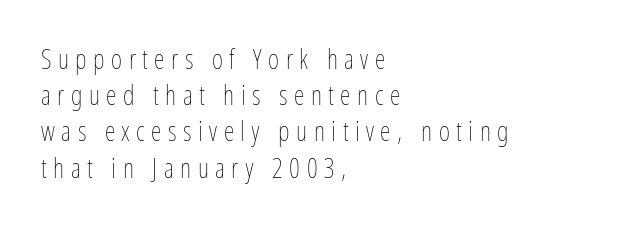
The image shows 27 px text type, upright; set left-aligned, normal line spacing (1.34x), unusually wide letter spacing (+0.24 em), not underlined.
